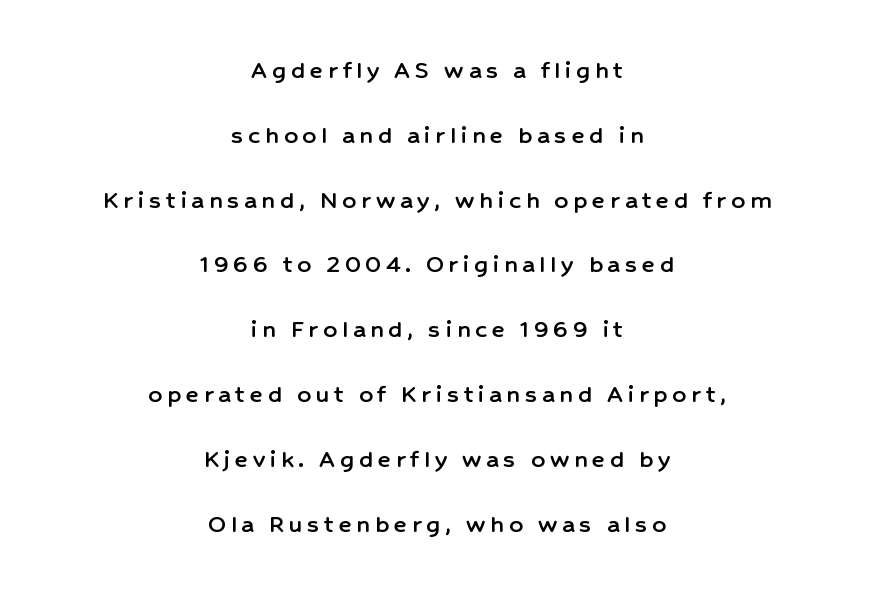
The image shows 27 px text type, upright; set centered, loose line spacing (2.4x), not underlined.
